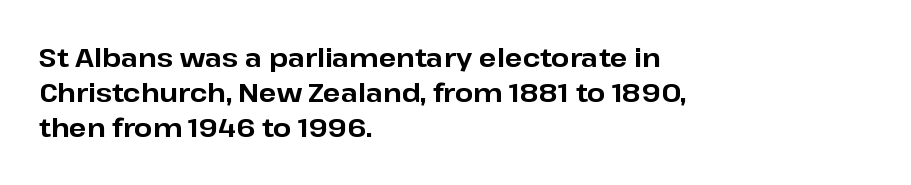
The image shows 26 px bold type, upright; set left-aligned, normal line spacing (1.35x), normal letter spacing, not underlined.
